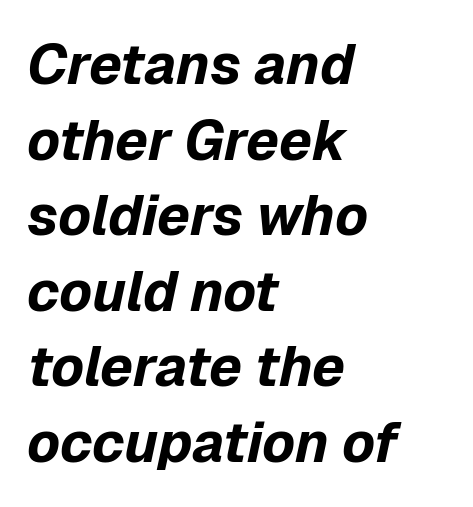
The image shows 56 px bold type, italic (leaning right); set left-aligned, normal line spacing (1.35x), normal letter spacing, not underlined; low stroke contrast and a medium x-height.
